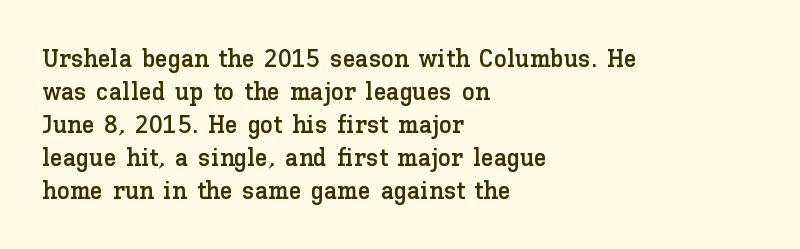
{"italic": "no", "underline": "no", "align": "left", "line_spacing": "normal", "line_spacing_ratio": 1.27, "letter_spacing": "normal", "letter_spacing_em": 0.0, "glyph_px": 26}
